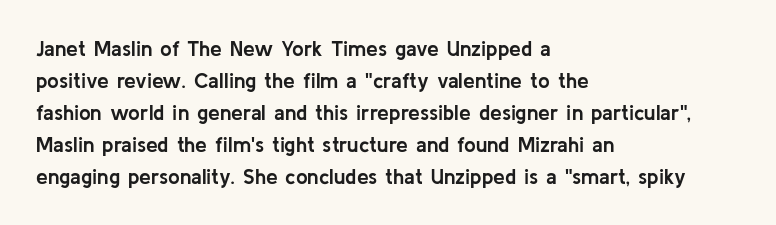
Q: Is the text bold? A: Yes.
Q: Is the text italic (slanted)? A: No, it is upright.
Q: Is the text underlined? A: No.
Q: How is the paragraph aligned? A: Left-aligned.
Q: Is the spacing between letters normal or unusually wide? A: Normal.
Q: Is the spacing between lines tight, normal or loose? A: Normal.
